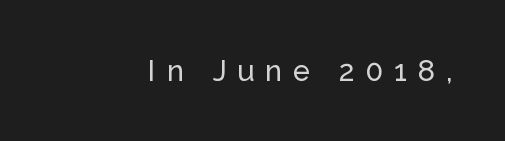
Q: Is the text italic (slanted)? A: No, it is upright.
Q: Is the typeface a serif or a sans-serif typeface? A: Sans-serif.
Q: Is the text underlined? A: No.
Q: Is the spacing between letters normal or unusually wide? A: Unusually wide.
Q: Width (condensed, normal, or wide)? A: Normal.
Q: Stroke contrast? A: Low.
Q: x-height? A: Medium.
Q: Monospaced? A: No.
